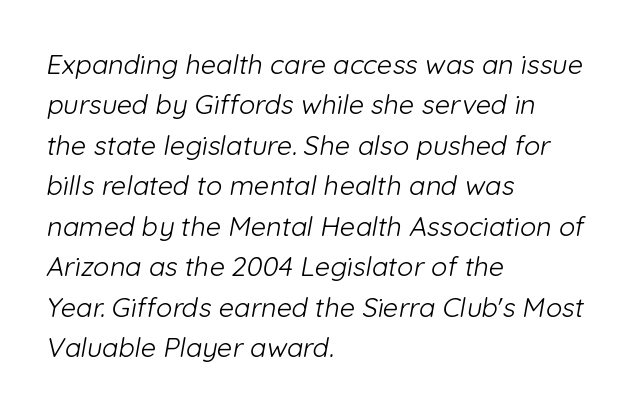
The image shows 27 px text type; set left-aligned, normal line spacing (1.5x), normal letter spacing, not underlined.
